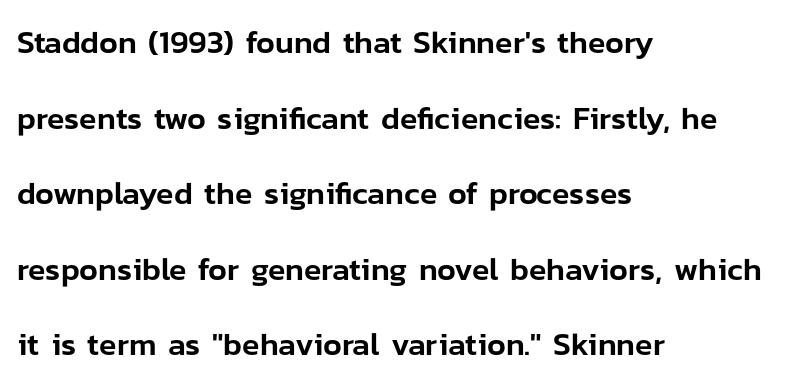
The image shows 32 px sans-serif type, upright; set left-aligned, loose line spacing (2.36x), normal letter spacing, not underlined; low stroke contrast and a medium x-height.
